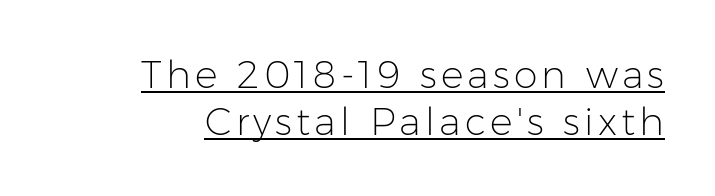
Q: Is the text bold? A: No.
Q: Is the text italic (slanted)? A: No, it is upright.
Q: Is the typeface a serif or a sans-serif typeface? A: Sans-serif.
Q: Is the text underlined? A: Yes.
Q: Width (condensed, normal, or wide)? A: Normal.
Q: Stroke contrast? A: Low.
Q: x-height? A: Medium.
Q: Monospaced? A: No.
